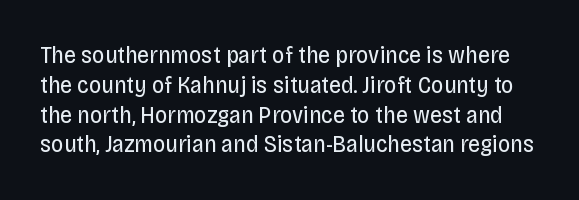
Q: Is the text bold? A: No.
Q: Is the text italic (slanted)? A: No, it is upright.
Q: Is the text underlined? A: No.
Q: Is the spacing between letters normal or unusually wide? A: Normal.
